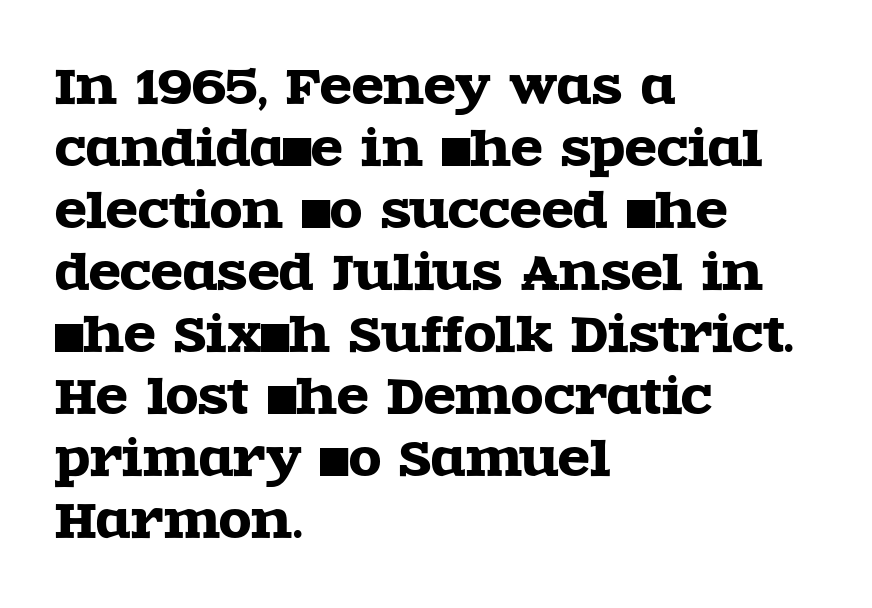
{"serif": "yes", "italic": "no", "width": "wide", "x_height": "large", "monospaced": "no", "underline": "no", "align": "left", "line_spacing": "normal", "line_spacing_ratio": 1.32, "letter_spacing": "normal", "letter_spacing_em": 0.0, "glyph_px": 47}
